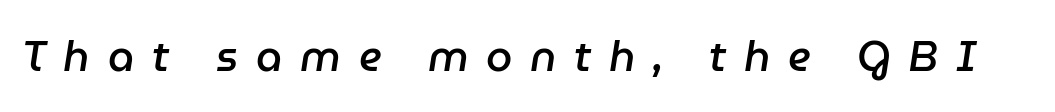
The image shows 42 px semibold type, italic (leaning right); set unusually wide letter spacing (+0.42 em), not underlined; low stroke contrast and a medium x-height.
